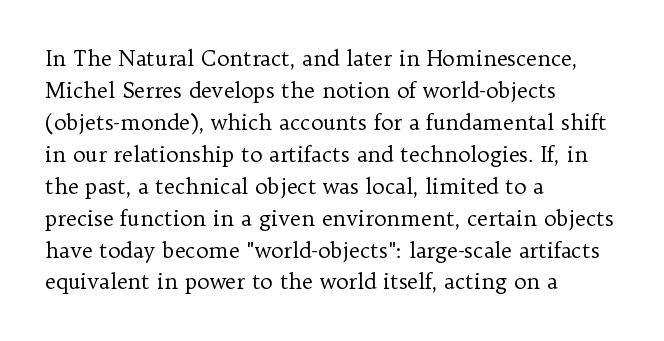
The image shows 21 px text type, upright; set left-aligned, normal line spacing (1.52x), normal letter spacing, not underlined.
